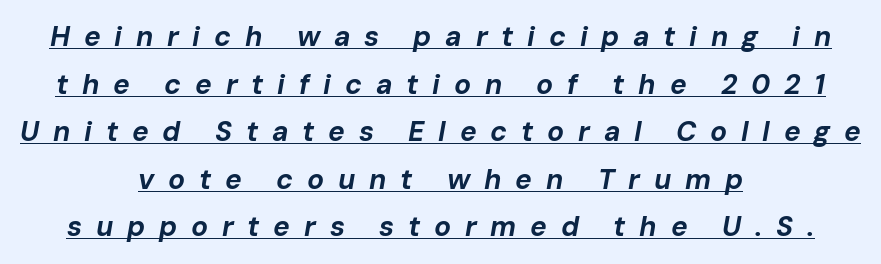
The image shows 28 px bold type, italic (leaning right); set centered, normal line spacing (1.7x), unusually wide letter spacing (+0.49 em), underlined; low stroke contrast and a medium x-height.
